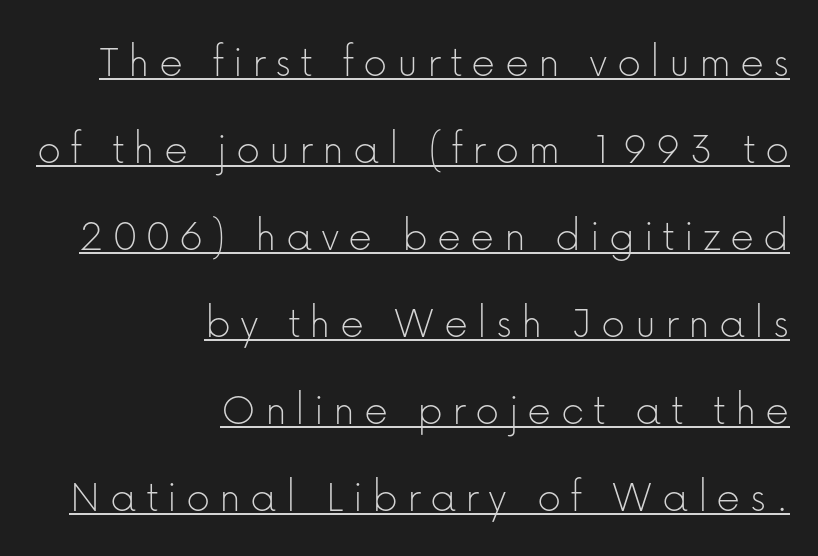
The image shows 47 px thin sans-serif type, upright; set right-aligned, line spacing 1.85x, underlined; low stroke contrast and a medium x-height.
